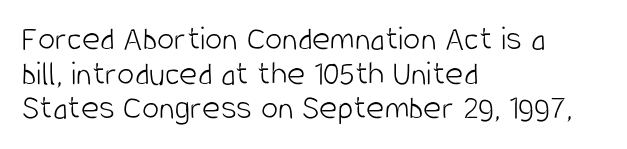
You could call the tracking neutral — neither tight nor loose. Here the designer chose a conventional face with non-uniform glyph widths. No heavy texture on the line: the type isn't bold. Stroke terminals: plain, sans-serif. Designer's note — italics off, roman on. The lines in this sample share a left origin and differ only in where they stop.
